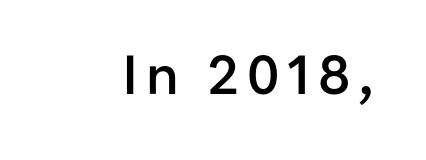
{"serif": "no", "italic": "no", "bold": "semi", "weight": "semibold", "width": "normal", "stroke_contrast": "low", "x_height": "medium", "monospaced": "no", "underline": "no", "glyph_px": 55}
